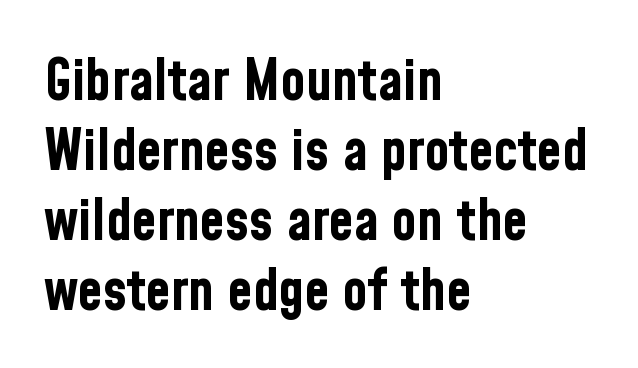
The image shows 57 px bold, condensed sans-serif type, upright; set left-aligned, line spacing 1.23x, normal letter spacing, not underlined; low stroke contrast and a medium x-height.
